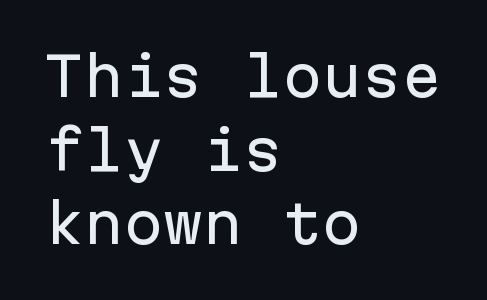
Q: Is the text italic (slanted)? A: No, it is upright.
Q: Is the typeface a serif or a sans-serif typeface? A: Sans-serif.
Q: Is the text underlined? A: No.
Q: How is the paragraph aligned? A: Left-aligned.
Q: Is the spacing between letters normal or unusually wide? A: Normal.
Q: Is the spacing between lines tight, normal or loose? A: Normal.
Q: Width (condensed, normal, or wide)? A: Normal.
Q: Stroke contrast? A: Low.
Q: x-height? A: Medium.
Q: Monospaced? A: Yes.
